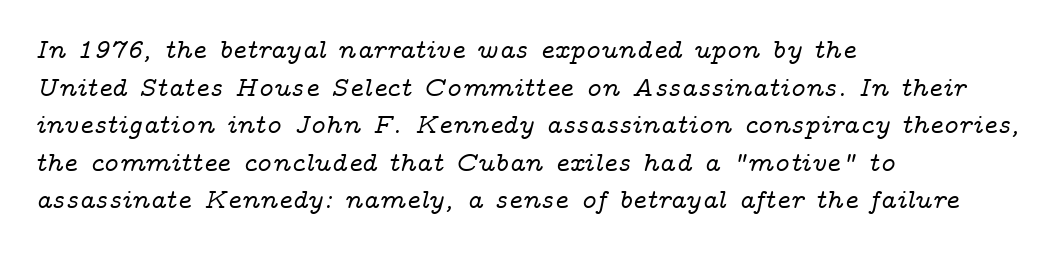
The image shows 27 px text type, italic (leaning right); set left-aligned, normal line spacing (1.39x), normal letter spacing, not underlined.
